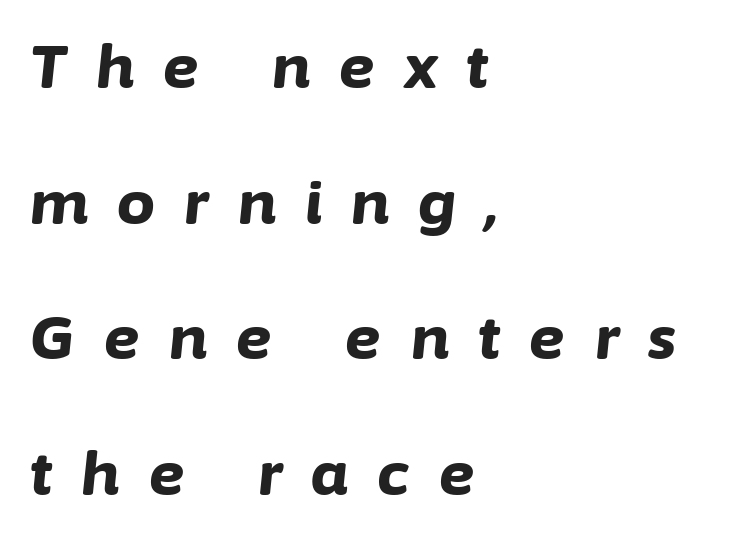
Compared with ordinary roman type, these characters are visibly tilted. Line beginnings align vertically; line endings do not. Clear beneath every line of the passage. Observe the wide spacing: letters keep a clear distance from each other.
